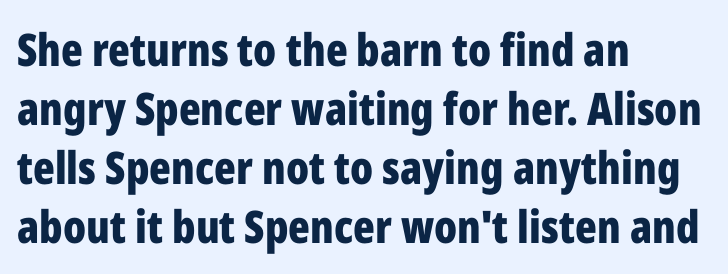
{"serif": "no", "italic": "no", "bold": "yes", "weight": "bold", "width": "condensed", "stroke_contrast": "low", "x_height": "medium", "monospaced": "no", "underline": "no", "align": "left", "line_spacing": "normal", "line_spacing_ratio": 1.31, "letter_spacing": "normal", "letter_spacing_em": 0.0, "glyph_px": 45}
